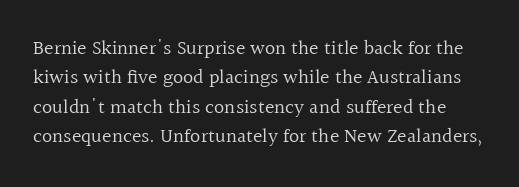
The image shows 20 px text type, upright; set normal line spacing (1.47x), normal letter spacing, not underlined.
